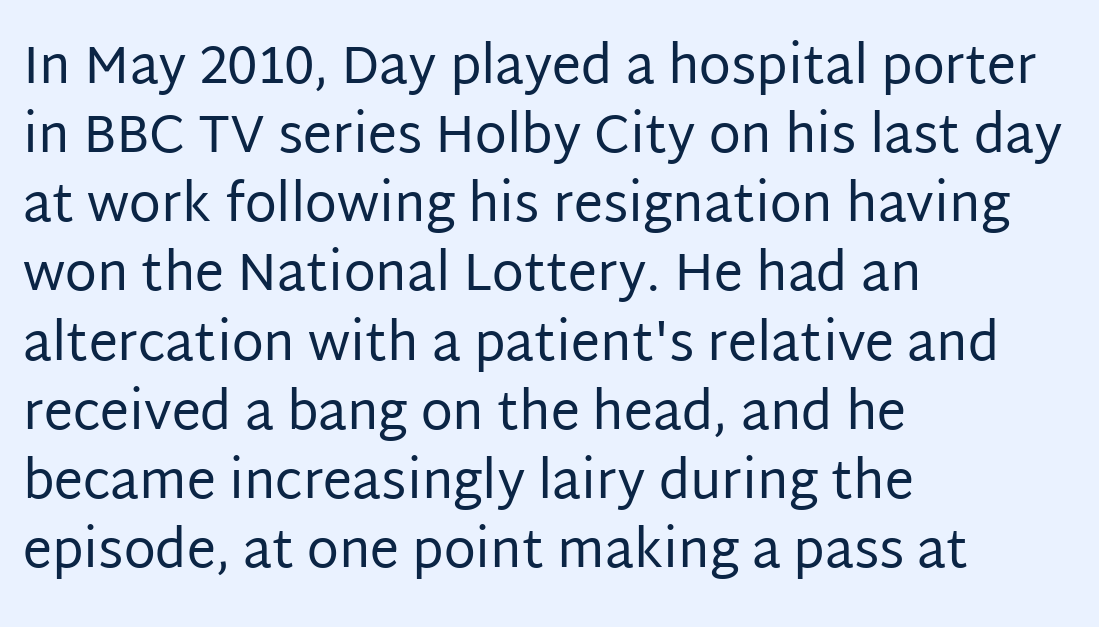
The image shows 52 px regular-weight sans-serif type, upright; set left-aligned, normal line spacing (1.33x), normal letter spacing, not underlined; low stroke contrast and a large x-height.
